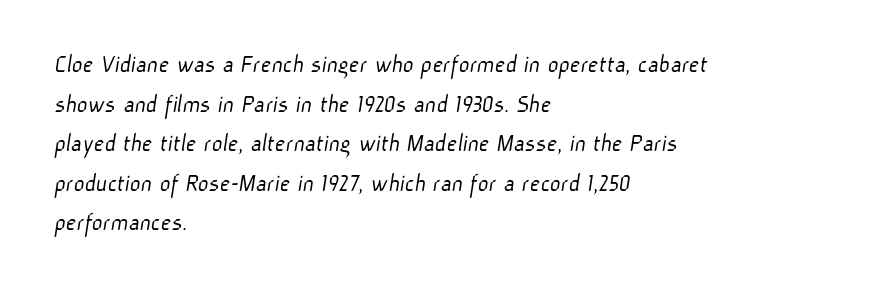
Q: Is the text bold? A: No.
Q: Is the text underlined? A: No.
Q: How is the paragraph aligned? A: Left-aligned.
Q: Is the spacing between letters normal or unusually wide? A: Normal.
Q: Is the spacing between lines tight, normal or loose? A: Normal.
